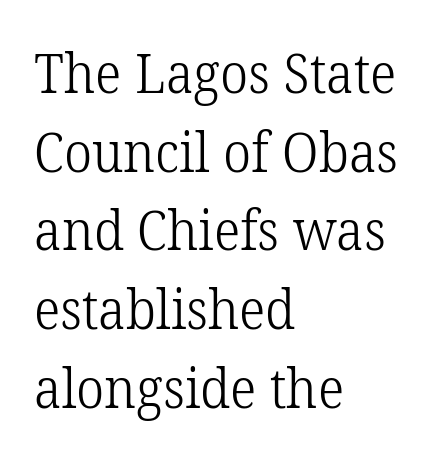
Style check: upright. Varying glyph widths throughout — classic text-font behaviour. Notice how descenders clear the ascenders below comfortably — that's standard leading. A serif font was chosen for this passage.
